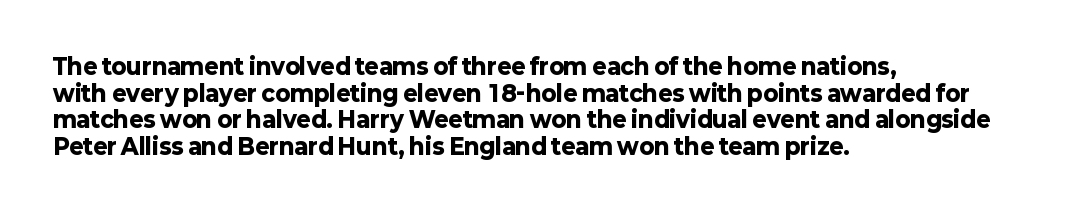
Q: Is the text bold? A: Yes.
Q: Is the text italic (slanted)? A: No, it is upright.
Q: Is the text underlined? A: No.
Q: How is the paragraph aligned? A: Left-aligned.
Q: Is the spacing between letters normal or unusually wide? A: Normal.
